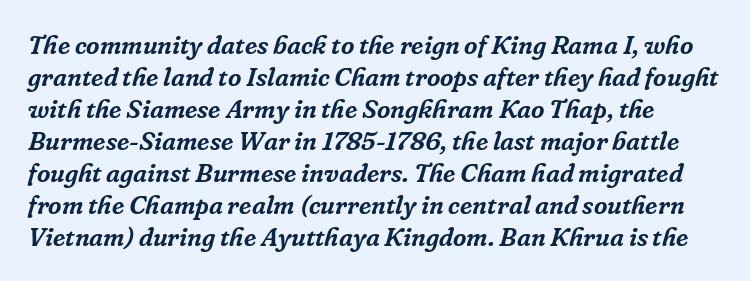
The typography opts for an oblique posture over an upright one. The letterforms sit shoulder to shoulder at normal distance. Words float on clear page, feet unadorned.
